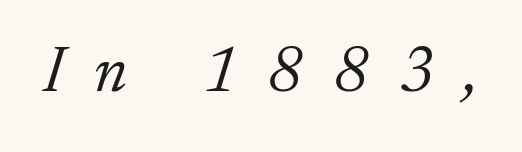
The image shows 65 px light serif type, italic (leaning right); set unusually wide letter spacing (+0.46 em), not underlined; low stroke contrast and a small x-height.
